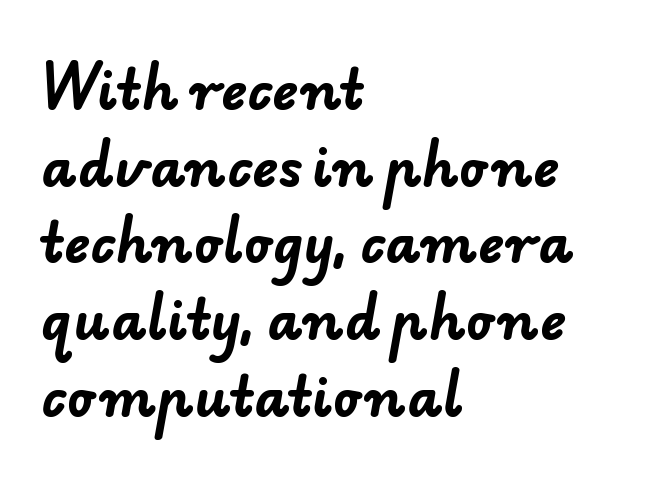
The image shows 54 px bold sans-serif type; set left-aligned, normal line spacing (1.42x), normal letter spacing, not underlined; low stroke contrast and a small x-height.
